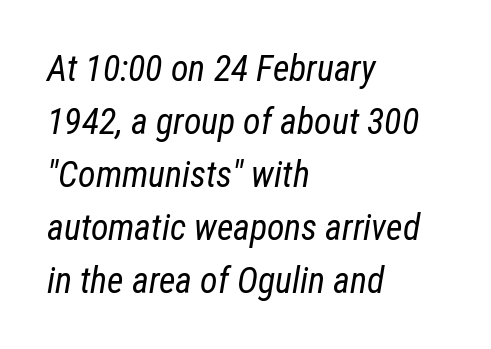
Compared with typical paragraphs, the rows here are spaced about the same. Compared with ordinary roman type, these characters are visibly tilted. Spacing between characters is what you'd get straight out of the box. These lines stack with their left ends in a neat column.
